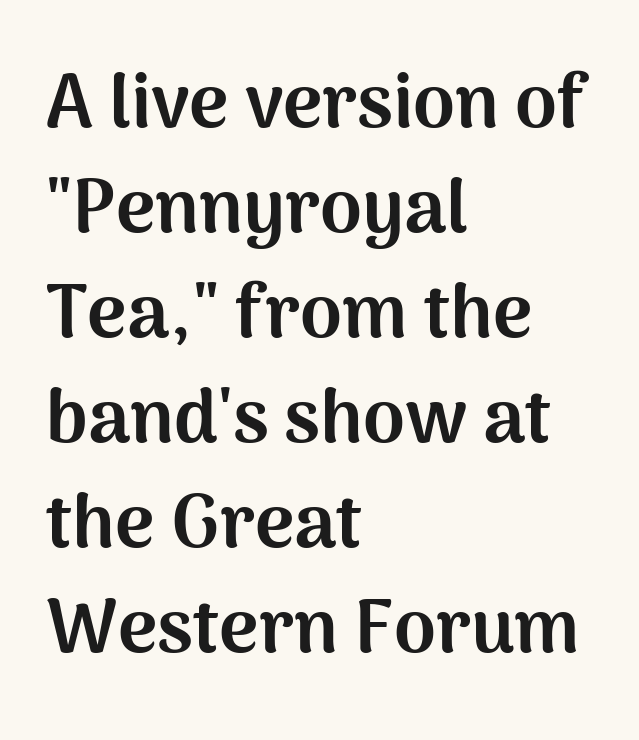
Think of a printed novel: that variable character pitch is what you see here. Posture: straight, roman, zero tilt. This is heavy type, rendered in bold. The passage shown is typeset with a sans-serif family. Spacing between characters is what you'd get straight out of the box. The string is rendered with underlining switched off.
